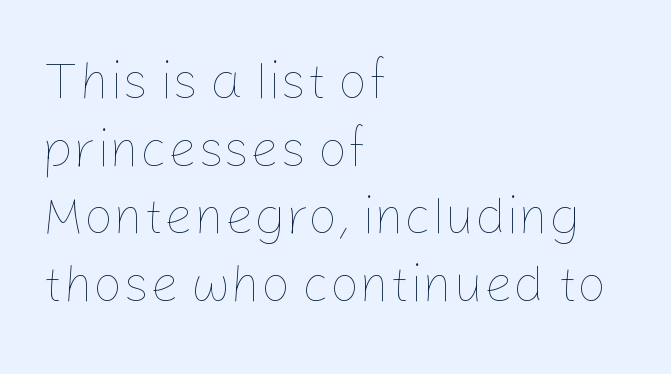
The image shows 52 px thin type, upright; set left-aligned, normal line spacing (1.3x), normal letter spacing, not underlined; low stroke contrast and a medium x-height.
